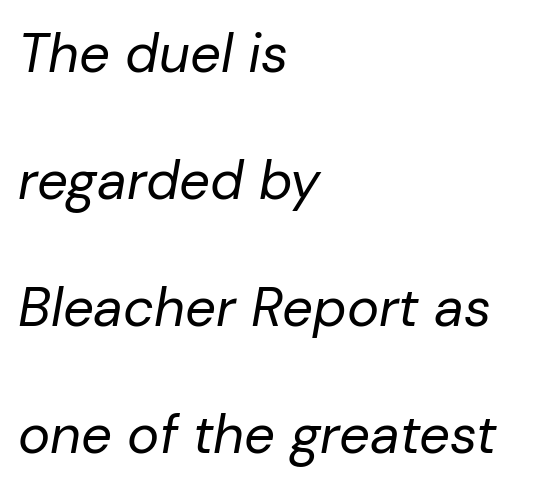
A typesetter would call this leading open, well beyond the default. The tracking reads as untouched default to a designer's eye. Notice how the passage keeps a crisp vertical edge on the left only. Notice how the stems are inclined rather than vertical — that's the hallmark of italics. Each letter keeps its own natural width here, so spacing adapts to shape.
